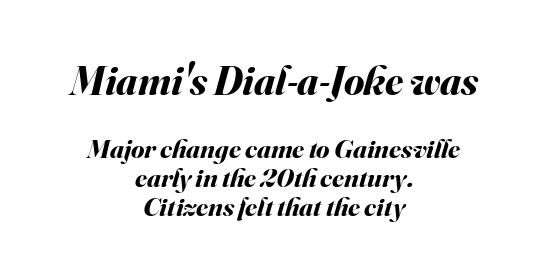
In CSS terms this would be text-align: center. As a designer I'd log this as weight 700, bold. Do the characters align in a grid? No, the font is proportional. Reading down the column, the eye jumps only a short way to each next line. The block sitting higher on the canvas is the one with enlarged characters.
